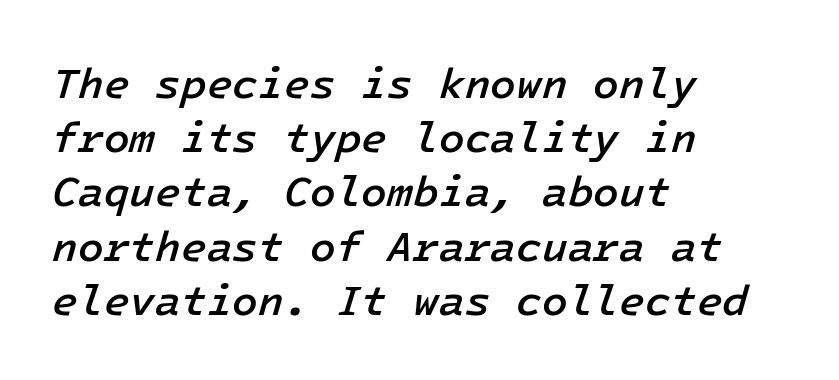
{"italic": "yes", "lean": "right", "slant_degrees": 16, "bold": "semi", "weight": "semibold", "width": "normal", "stroke_contrast": "low", "x_height": "medium", "underline": "no", "align": "left", "line_spacing": "normal", "line_spacing_ratio": 1.29, "letter_spacing": "normal", "letter_spacing_em": 0.0, "glyph_px": 42}
